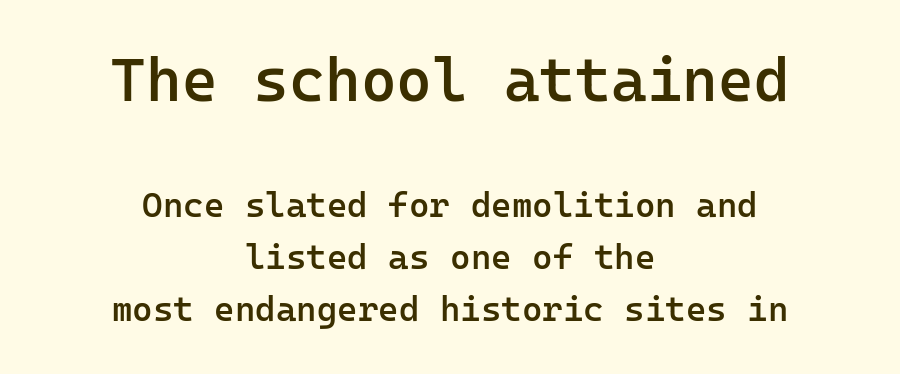
{"serif": "no", "italic": "no", "bold": "semi", "weight": "semibold", "width": "normal", "stroke_contrast": "low", "x_height": "medium", "monospaced": "yes", "underline": "no", "align": "center", "line_spacing": "normal", "line_spacing_ratio": 1.49, "letter_spacing": "normal", "letter_spacing_em": 0.0, "larger_block": "first", "size_ratio": 1.74, "glyph_px": 61}
